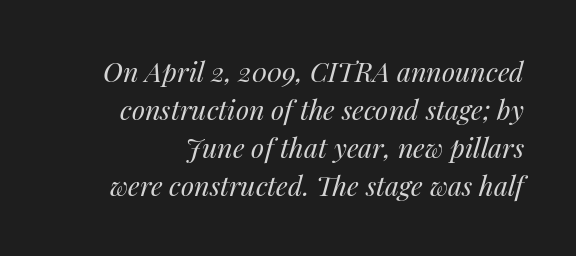
Q: Is the text bold? A: No.
Q: Is the text italic (slanted)? A: Yes, it leans right by about 14 degrees.
Q: Is the text underlined? A: No.
Q: Is the spacing between letters normal or unusually wide? A: Normal.
Q: Is the spacing between lines tight, normal or loose? A: Normal.
